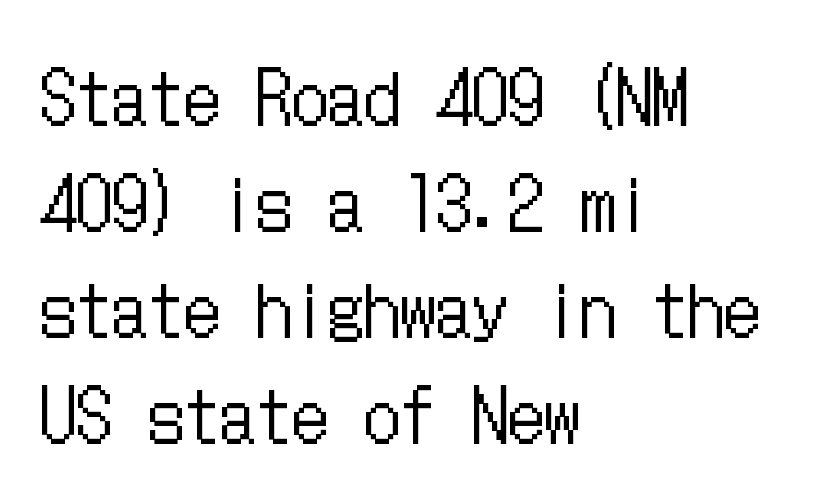
Q: Is the text bold? A: No.
Q: Is the text italic (slanted)? A: No, it is upright.
Q: Is the text underlined? A: No.
Q: How is the paragraph aligned? A: Left-aligned.
Q: Is the spacing between letters normal or unusually wide? A: Normal.
Q: Is the spacing between lines tight, normal or loose? A: Normal.
Q: Width (condensed, normal, or wide)? A: Condensed.
Q: Stroke contrast? A: Low.
Q: x-height? A: Medium.
